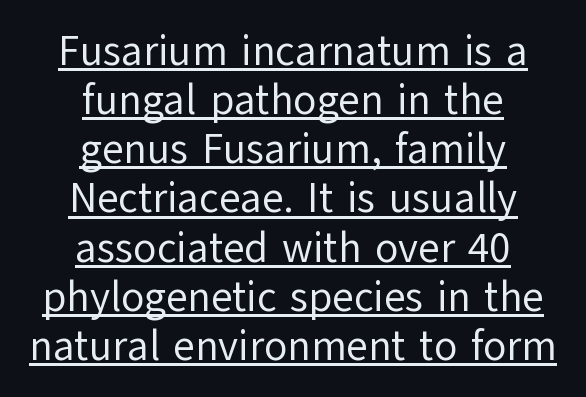
The image shows 42 px regular-weight sans-serif type, upright; set centered, line spacing 1.17x, normal letter spacing, underlined; low stroke contrast and a medium x-height.
